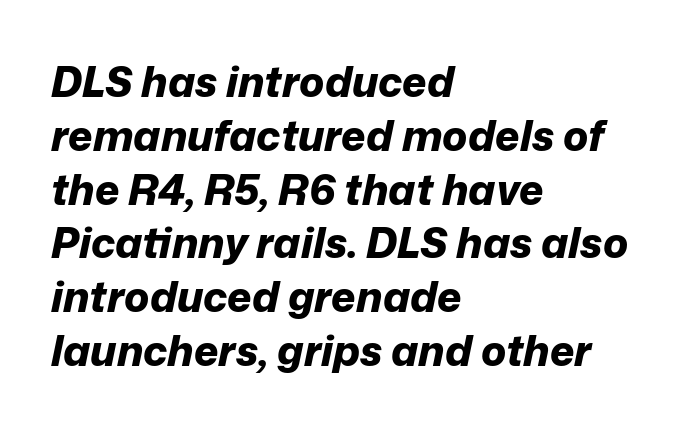
The image shows 42 px bold type, italic (leaning right); set left-aligned, normal line spacing (1.28x), normal letter spacing, not underlined; low stroke contrast and a medium x-height.
